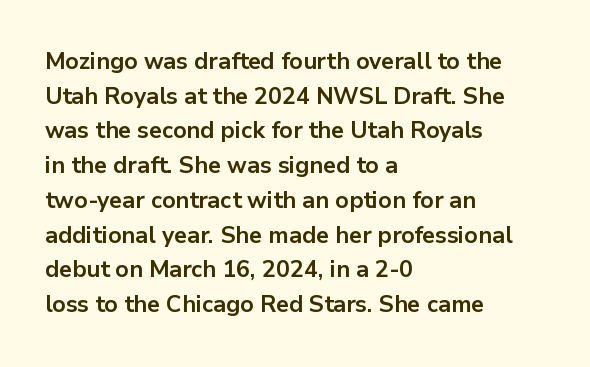
Q: Is the text bold? A: Yes.
Q: Is the text italic (slanted)? A: No, it is upright.
Q: Is the text underlined? A: No.
Q: How is the paragraph aligned? A: Left-aligned.
Q: Is the spacing between letters normal or unusually wide? A: Normal.
Q: Is the spacing between lines tight, normal or loose? A: Normal.
